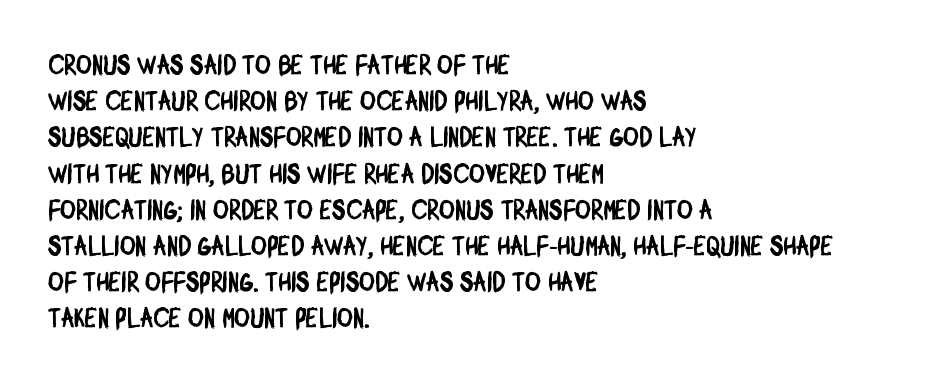
The image shows 27 px text type; set left-aligned, normal line spacing (1.34x), normal letter spacing, not underlined.
